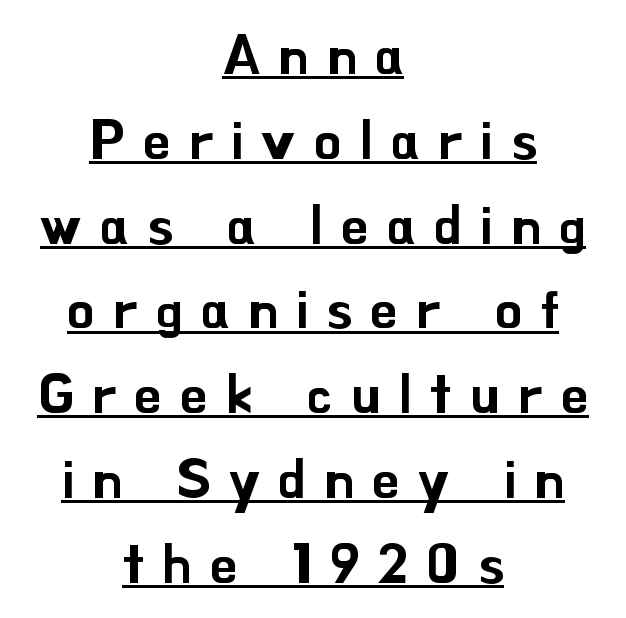
Proportional: the letters do not fall into vertical columns. This sample carries an underscore along the baseline area. Nope, no serifs anywhere on these letters. Students, observe: this is what conventionally led text looks like. The face used here is rendered with a markedly widened letterfit.
